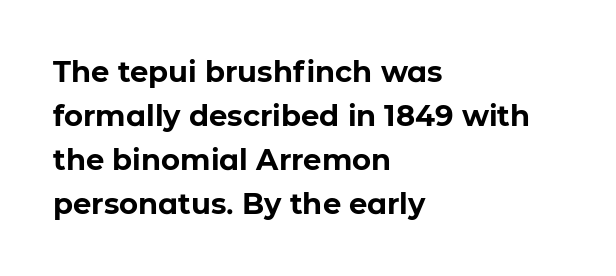
The image shows 29 px bold sans-serif type, upright; set left-aligned, normal line spacing (1.52x), normal letter spacing, not underlined; low stroke contrast and a medium x-height.
